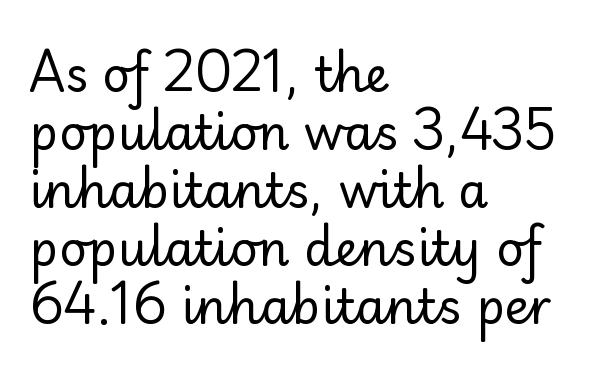
The image shows 48 px regular-weight sans-serif type, upright; set left-aligned, line spacing 1.21x, normal letter spacing, not underlined; low stroke contrast and a small x-height.
